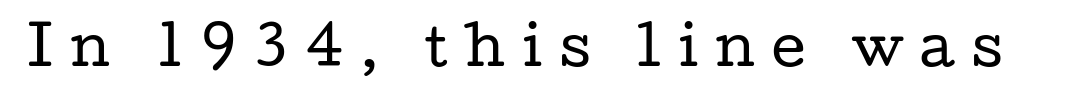
Q: Is the text bold? A: No.
Q: Is the text italic (slanted)? A: No, it is upright.
Q: Is the typeface a serif or a sans-serif typeface? A: Serif.
Q: Is the text underlined? A: No.
Q: Is the spacing between letters normal or unusually wide? A: Unusually wide.
Q: Width (condensed, normal, or wide)? A: Wide.
Q: Stroke contrast? A: Low.
Q: x-height? A: Medium.
Q: Monospaced? A: No.
